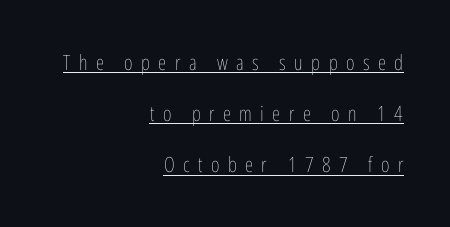
The typesetter has applied underlining to the passage shown. A quiet, ordinary-to-light weight characterises the typeface. Vertical strokes here are truly vertical. What's the leading like? Stretched, with rows far apart.
